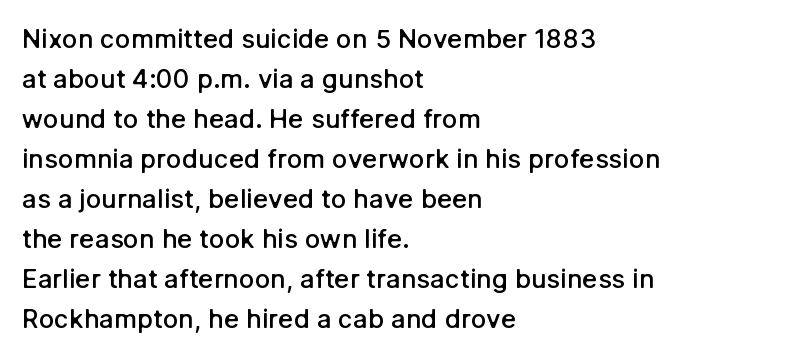
The image shows 26 px text type, upright; set left-aligned, normal line spacing (1.54x), normal letter spacing, not underlined.
